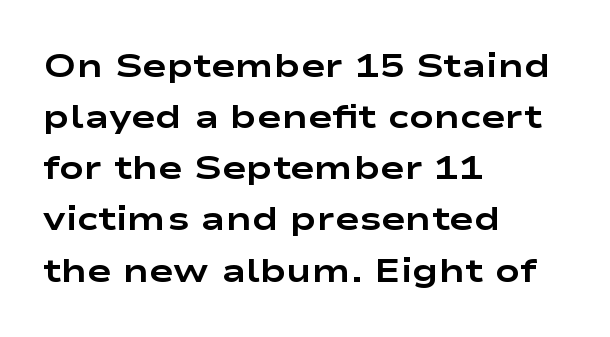
Does the copy run flush right? No — it runs flush left. This rendering employs a face without finishing strokes, i.e., a sans-serif. Clear beneath every line of the passage. The line texture is even and compact thanks to regular tracking.
